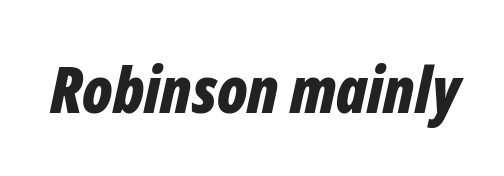
{"italic": "yes", "lean": "right", "slant_degrees": 12, "bold": "yes", "weight": "bold", "width": "condensed", "stroke_contrast": "low", "x_height": "medium", "monospaced": "no", "underline": "no", "letter_spacing": "normal", "letter_spacing_em": 0.0, "glyph_px": 64}
